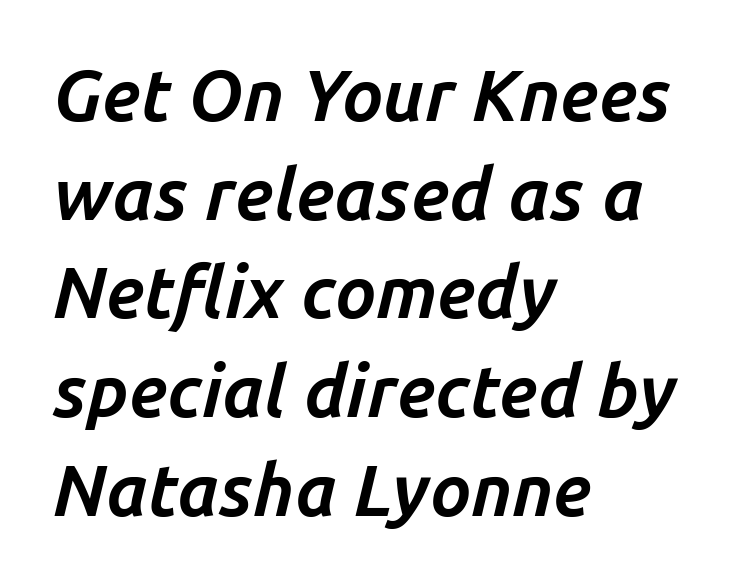
{"italic": "yes", "lean": "right", "slant_degrees": 14, "bold": "yes", "weight": "bold", "width": "normal", "stroke_contrast": "low", "x_height": "medium", "monospaced": "no", "underline": "no", "align": "left", "line_spacing": "normal", "line_spacing_ratio": 1.37, "letter_spacing": "normal", "letter_spacing_em": 0.0, "glyph_px": 72}
